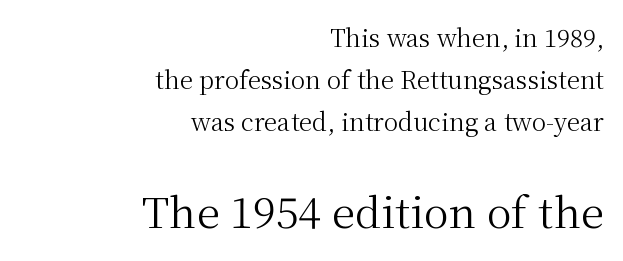
The image shows 42 px regular-weight serif type, upright; set right-aligned, line spacing 1.76x, normal letter spacing, not underlined; the second (bottom) block is 1.75x larger; medium stroke contrast and a medium x-height.
